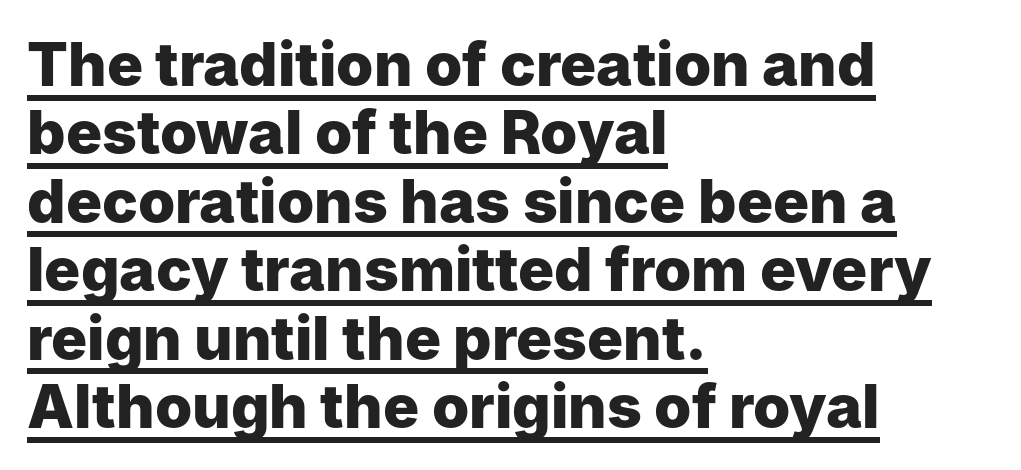
{"serif": "no", "italic": "no", "bold": "yes", "weight": "heavy", "width": "normal", "stroke_contrast": "low", "x_height": "medium", "monospaced": "no", "underline": "yes", "align": "left", "line_spacing": "tight", "line_spacing_ratio": 1.14, "letter_spacing": "normal", "letter_spacing_em": 0.0, "glyph_px": 60}
